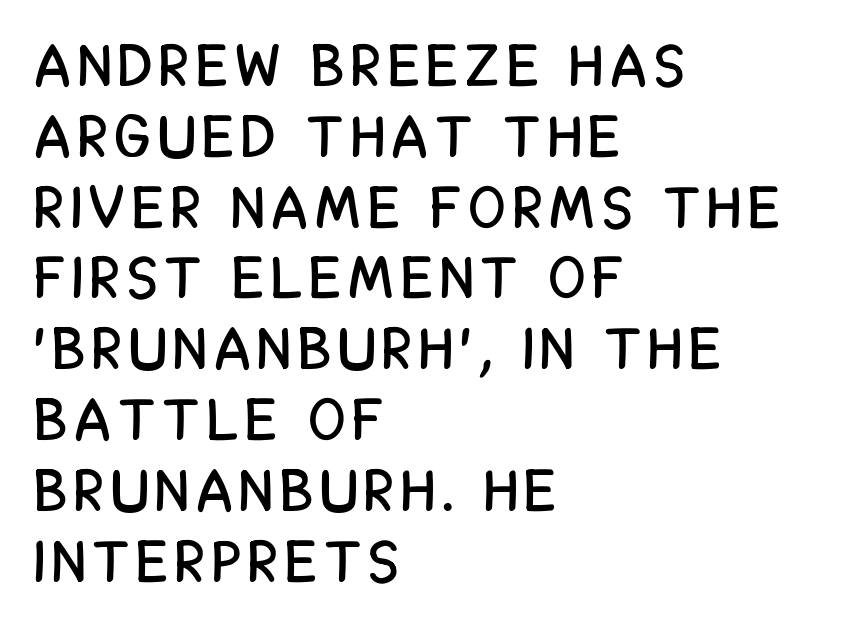
{"serif": "no", "italic": "no", "width": "condensed", "stroke_contrast": "low", "x_height": "large", "monospaced": "no", "underline": "no", "align": "left", "line_spacing_ratio": 1.2, "glyph_px": 59}
